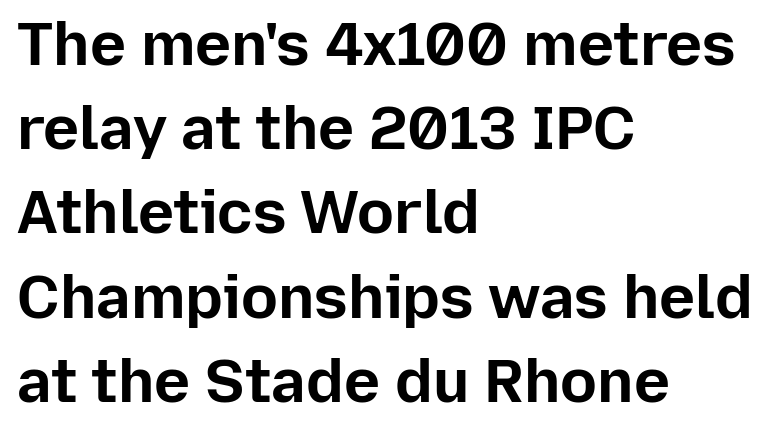
The line texture is even and compact thanks to regular tracking. Proportional: the letters do not fall into vertical columns. Anything drawn beneath the words? Only blank space. Students, observe: this is what conventionally led text looks like.
